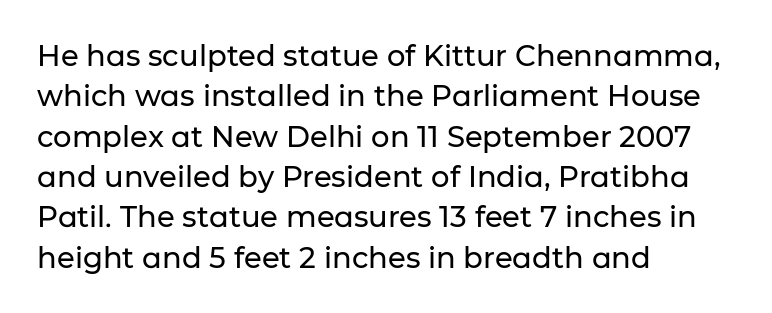
The image shows 29 px sans-serif type, upright; set left-aligned, normal line spacing (1.39x), normal letter spacing, not underlined; low stroke contrast and a medium x-height.
